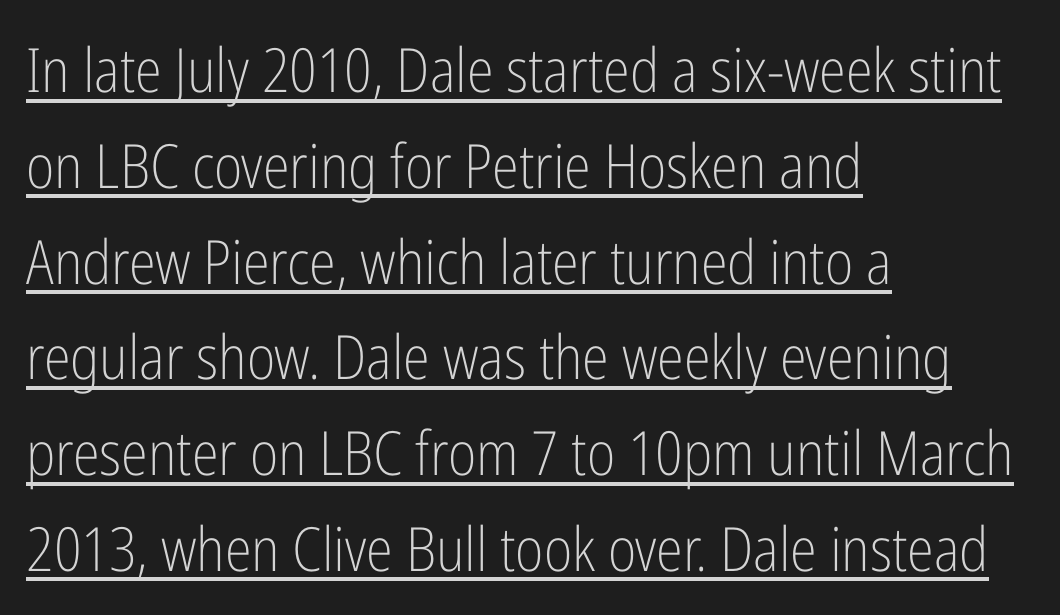
The image shows 61 px light, condensed sans-serif type, upright; set left-aligned, normal line spacing (1.57x), normal letter spacing, underlined; low stroke contrast and a medium x-height.
